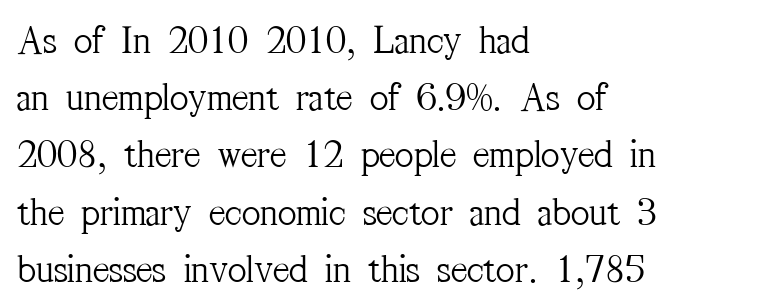
{"serif": "yes", "italic": "no", "bold": "no", "weight": "light", "width": "condensed", "stroke_contrast": "medium", "x_height": "medium", "monospaced": "no", "underline": "no", "align": "left", "line_spacing": "normal", "line_spacing_ratio": 1.43, "letter_spacing": "normal", "letter_spacing_em": 0.0, "glyph_px": 40}
